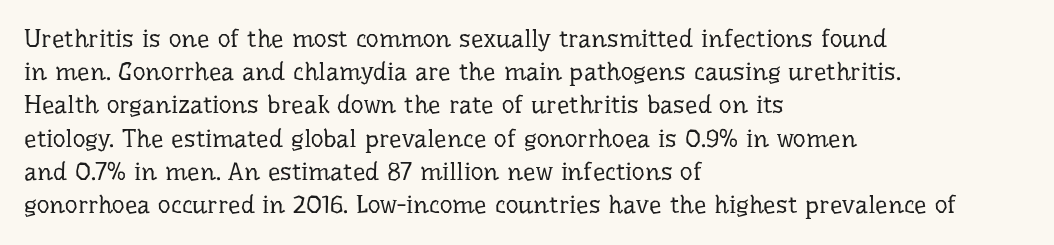
These lines sit exactly where default settings would place them. Decoration check: the copy has no underline. The typeface has the unassuming heft of standard copy or less. Horizontal alignment here is leftward, the default for most running prose.
